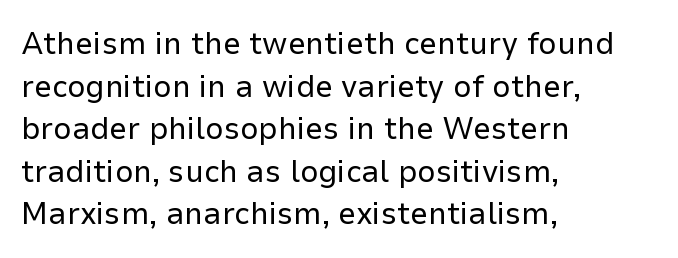
Q: Is the text bold? A: No.
Q: Is the text italic (slanted)? A: No, it is upright.
Q: Is the typeface a serif or a sans-serif typeface? A: Sans-serif.
Q: Is the text underlined? A: No.
Q: How is the paragraph aligned? A: Left-aligned.
Q: Is the spacing between letters normal or unusually wide? A: Normal.
Q: Is the spacing between lines tight, normal or loose? A: Normal.
Q: Width (condensed, normal, or wide)? A: Normal.
Q: Stroke contrast? A: Low.
Q: x-height? A: Medium.
Q: Monospaced? A: No.
